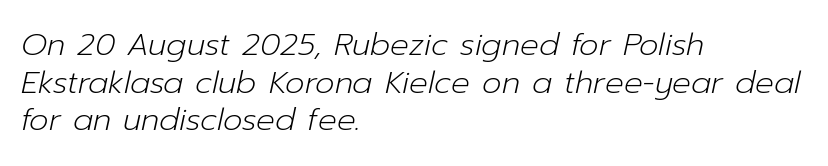
Alignment: flush left. Ink coverage per letter is moderate at most. Varying glyph widths throughout — classic text-font behaviour. The area under the type is left untouched. What stands out about the letter spacing? Nothing — it is the standard amount.
